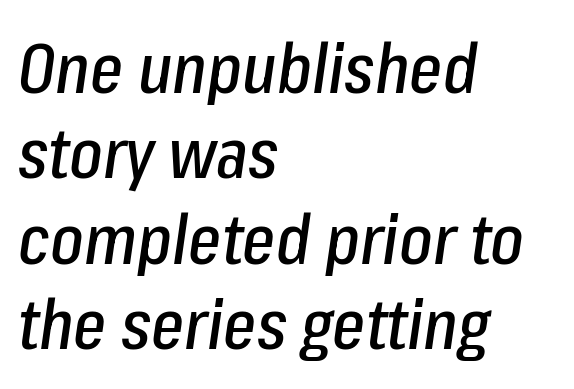
{"italic": "yes", "lean": "right", "slant_degrees": 8, "width": "condensed", "stroke_contrast": "low", "x_height": "medium", "monospaced": "no", "underline": "no", "align": "left", "line_spacing_ratio": 1.22, "letter_spacing": "normal", "letter_spacing_em": 0.0, "glyph_px": 70}
